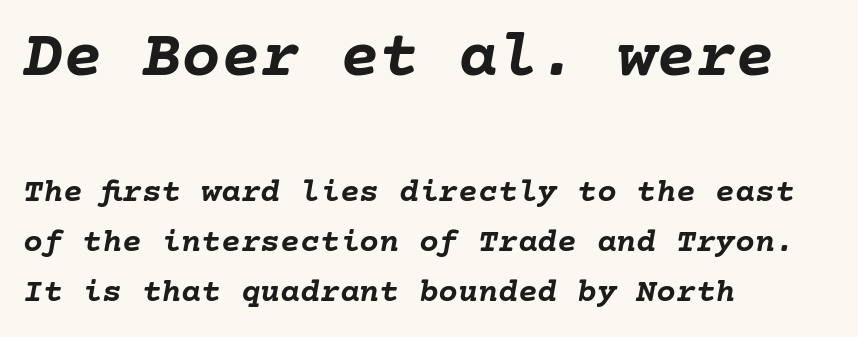
{"italic": "yes", "lean": "right", "slant_degrees": 10, "bold": "yes", "weight": "semibold", "width": "normal", "stroke_contrast": "low", "x_height": "medium", "underline": "no", "align": "left", "line_spacing": "normal", "line_spacing_ratio": 1.51, "letter_spacing": "normal", "letter_spacing_em": 0.0, "larger_block": "first", "size_ratio": 2.0, "glyph_px": 66}
